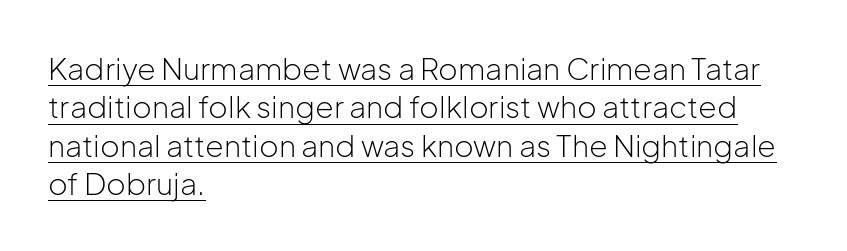
The image shows 30 px light sans-serif type, upright; set left-aligned, normal line spacing (1.28x), normal letter spacing, underlined; low stroke contrast and a medium x-height.
